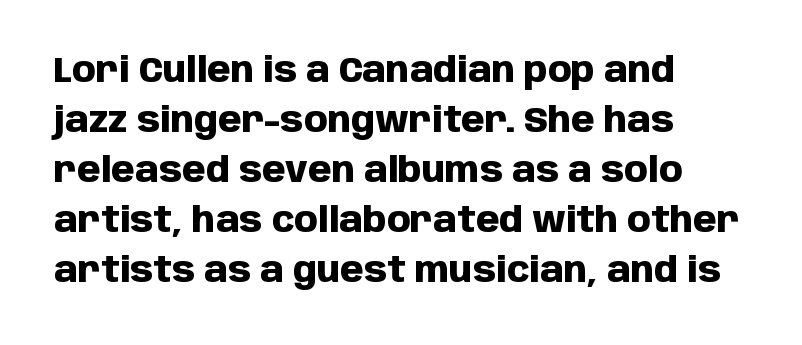
Here the glyphs are tracked normally, forming tight word shapes. A sans-serif font was chosen for this passage. Varying glyph widths throughout — classic text-font behaviour. Upright lettering throughout.
